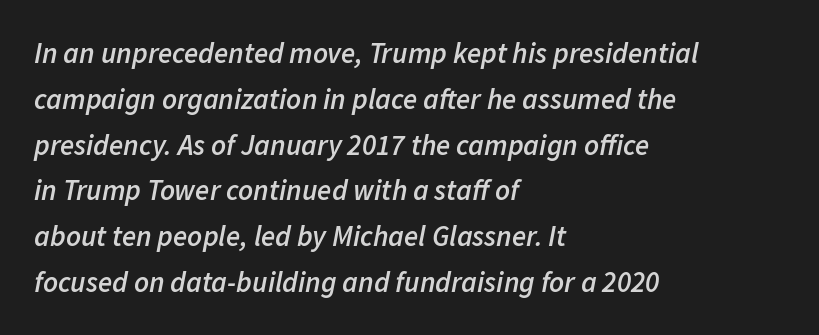
The image shows 29 px semibold type, italic (leaning right); set left-aligned, normal line spacing (1.58x), normal letter spacing, not underlined; low stroke contrast and a medium x-height.
